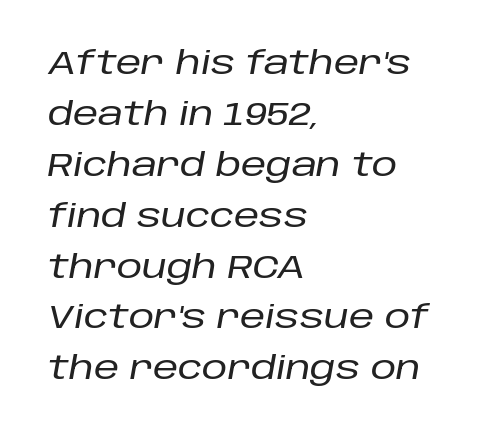
{"italic": "yes", "lean": "right", "slant_degrees": 10, "width": "normal", "stroke_contrast": "low", "x_height": "large", "monospaced": "no", "underline": "no", "align": "left", "line_spacing": "normal", "line_spacing_ratio": 1.59, "letter_spacing": "normal", "letter_spacing_em": 0.0, "glyph_px": 32}
